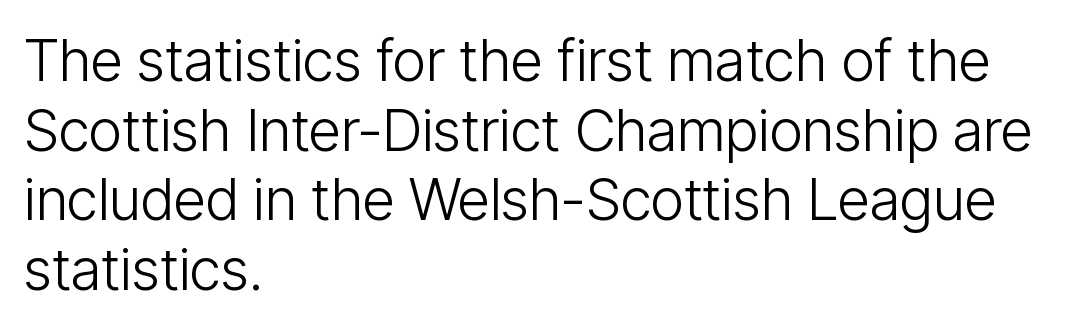
{"serif": "no", "italic": "no", "bold": "no", "weight": "light", "width": "condensed", "stroke_contrast": "low", "x_height": "medium", "monospaced": "no", "underline": "no", "align": "left", "line_spacing_ratio": 1.2, "letter_spacing": "normal", "letter_spacing_em": 0.0, "glyph_px": 58}
